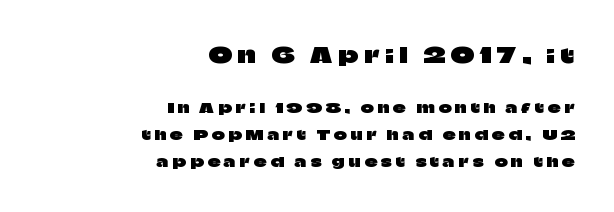
The image shows 21 px text type, upright; set right-aligned, loose line spacing (1.95x), unusually wide letter spacing (+0.28 em), not underlined; the first (top) block is 1.5x larger.
